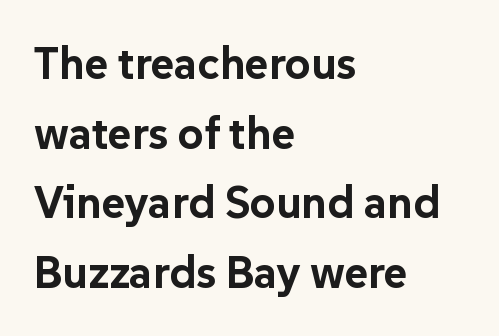
The image shows 45 px bold sans-serif type, upright; set left-aligned, normal line spacing (1.55x), normal letter spacing, not underlined; low stroke contrast and a medium x-height.
